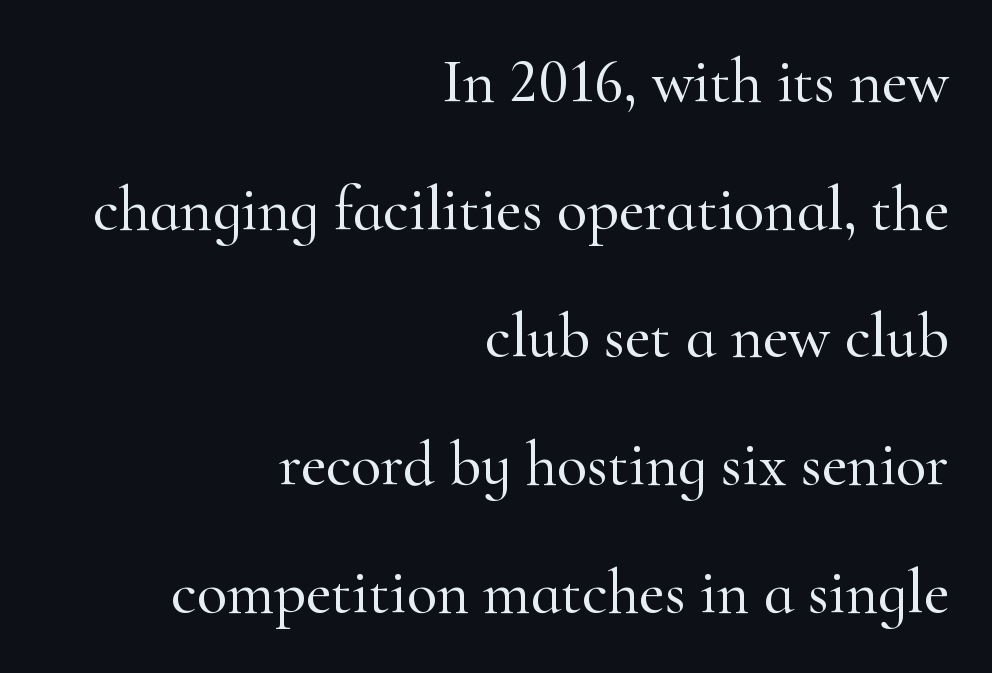
The axis of the letterforms is exactly vertical. The foot of each line stays bare and open. These lines are rendered in a variable-pitch font. These lines are composed in type with serifs. Does extra space separate the letters? No, they use regular spacing. The lines are spread far apart with generous leading.
